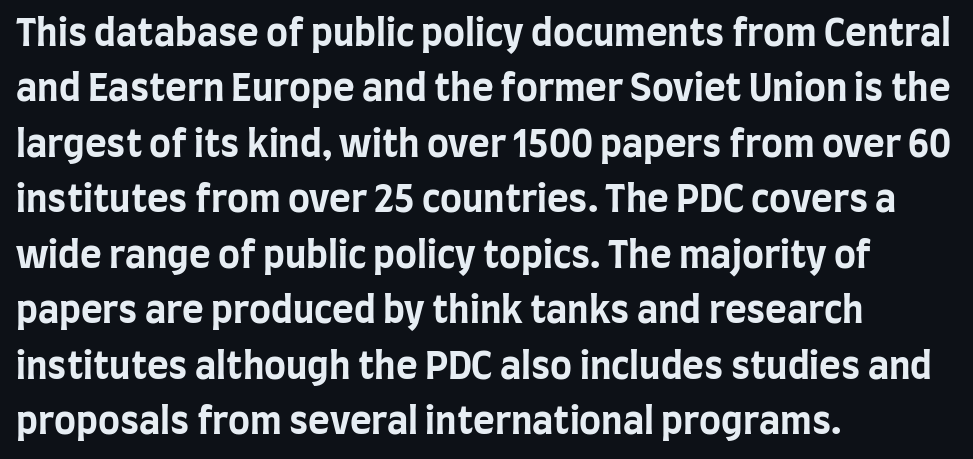
The image shows 37 px bold, condensed sans-serif type, upright; set left-aligned, normal line spacing (1.5x), normal letter spacing, not underlined; low stroke contrast and a large x-height.
